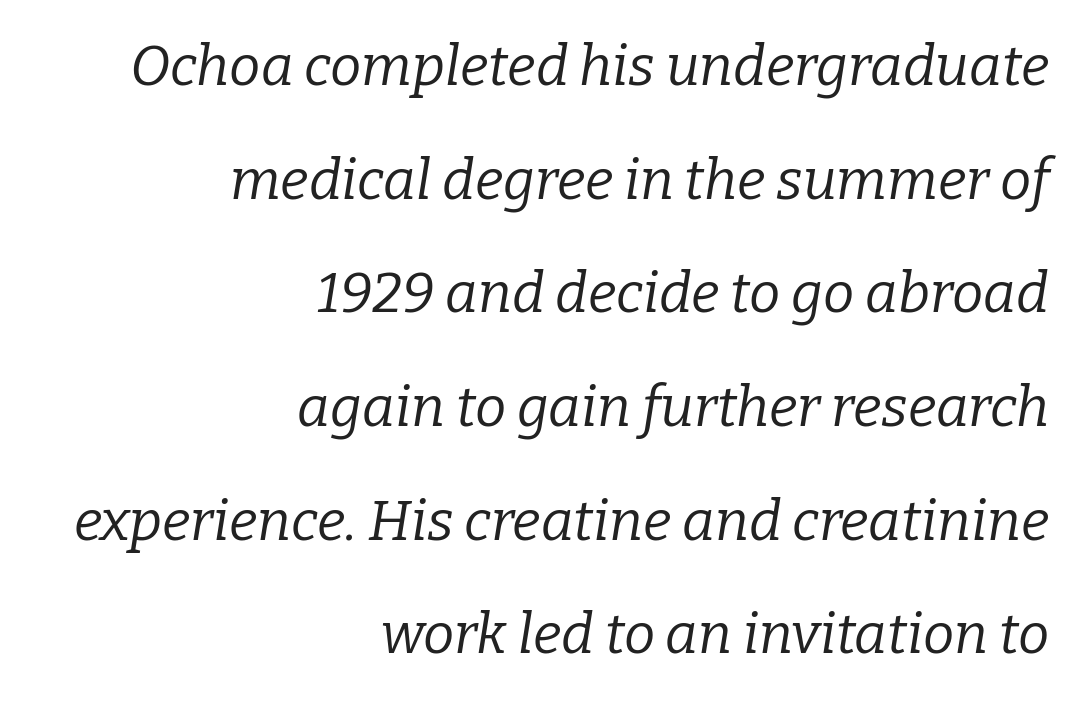
Regarding leading, the lines here are spaced well apart. Yep, those are serifs on the letters. Short and long lines alike share a common ending point at right. Underline: absent. Varying glyph widths throughout — classic text-font behaviour. There is no visible air inserted between adjacent glyphs.
